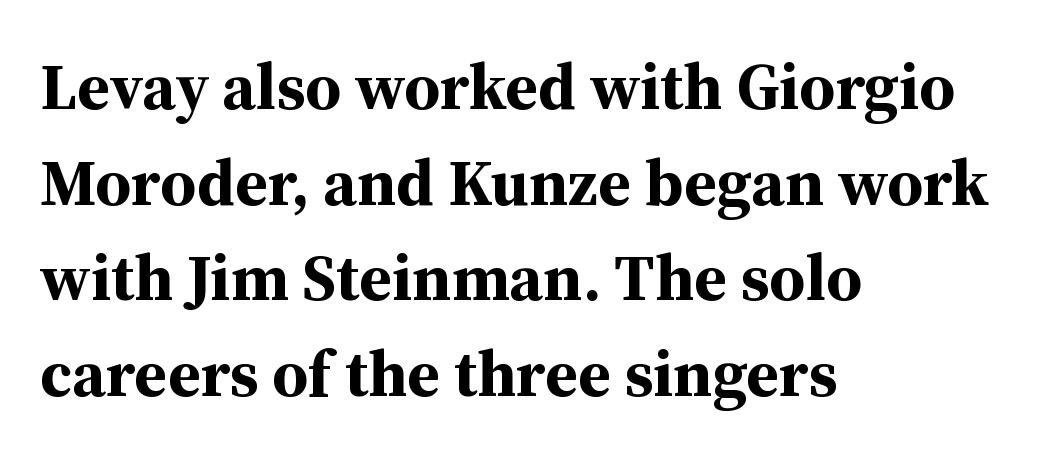
{"serif": "yes", "italic": "no", "bold": "yes", "weight": "bold", "width": "normal", "stroke_contrast": "medium", "x_height": "medium", "monospaced": "no", "underline": "no", "align": "left", "line_spacing": "normal", "line_spacing_ratio": 1.45, "letter_spacing": "normal", "letter_spacing_em": 0.0, "glyph_px": 66}
